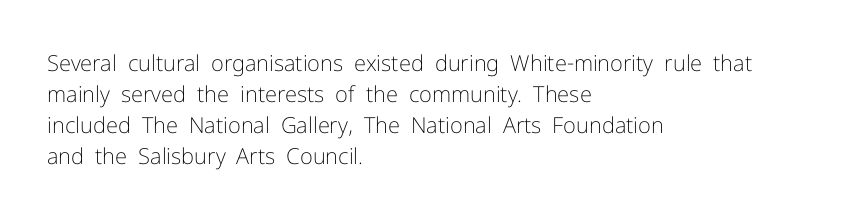
The image shows 22 px text type, upright; set left-aligned, normal line spacing (1.41x), normal letter spacing, not underlined.
